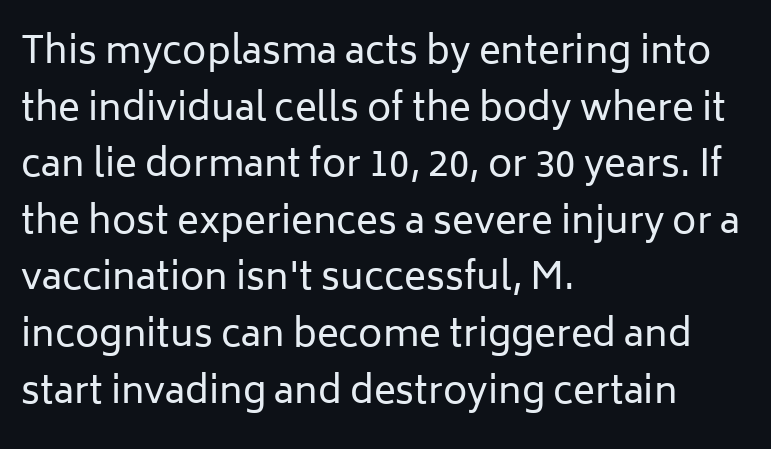
The image shows 37 px regular-weight sans-serif type, upright; set left-aligned, normal line spacing (1.53x), normal letter spacing, not underlined; low stroke contrast and a medium x-height.
